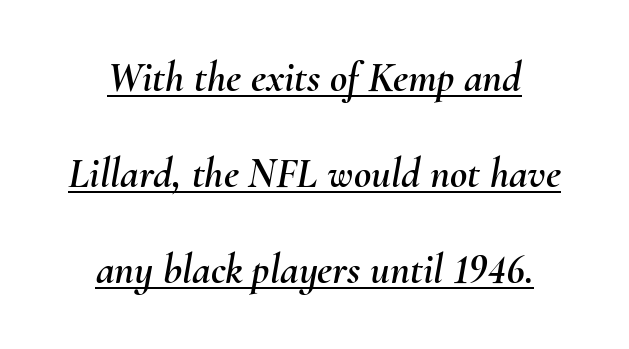
Q: Is the text italic (slanted)? A: Yes, it leans right by about 10 degrees.
Q: Is the text underlined? A: Yes.
Q: How is the paragraph aligned? A: Centered.
Q: Is the spacing between letters normal or unusually wide? A: Normal.
Q: Is the spacing between lines tight, normal or loose? A: Loose.
Q: Width (condensed, normal, or wide)? A: Normal.
Q: Stroke contrast? A: Medium.
Q: x-height? A: Small.
Q: Monospaced? A: No.
